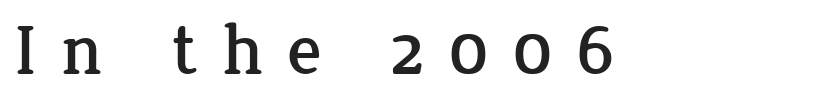
The image shows 72 px serif type, upright; set unusually wide letter spacing (+0.32 em), not underlined; low stroke contrast and a medium x-height.
